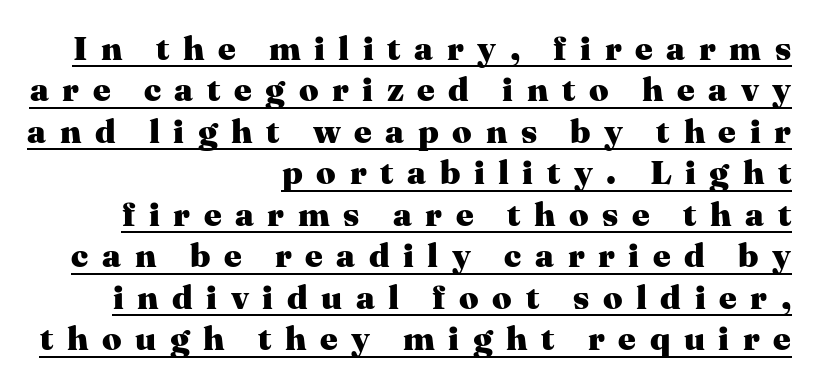
The image shows 34 px heavy serif type, upright; set right-aligned, line spacing 1.22x, unusually wide letter spacing (+0.4 em), underlined; medium stroke contrast and a medium x-height.
